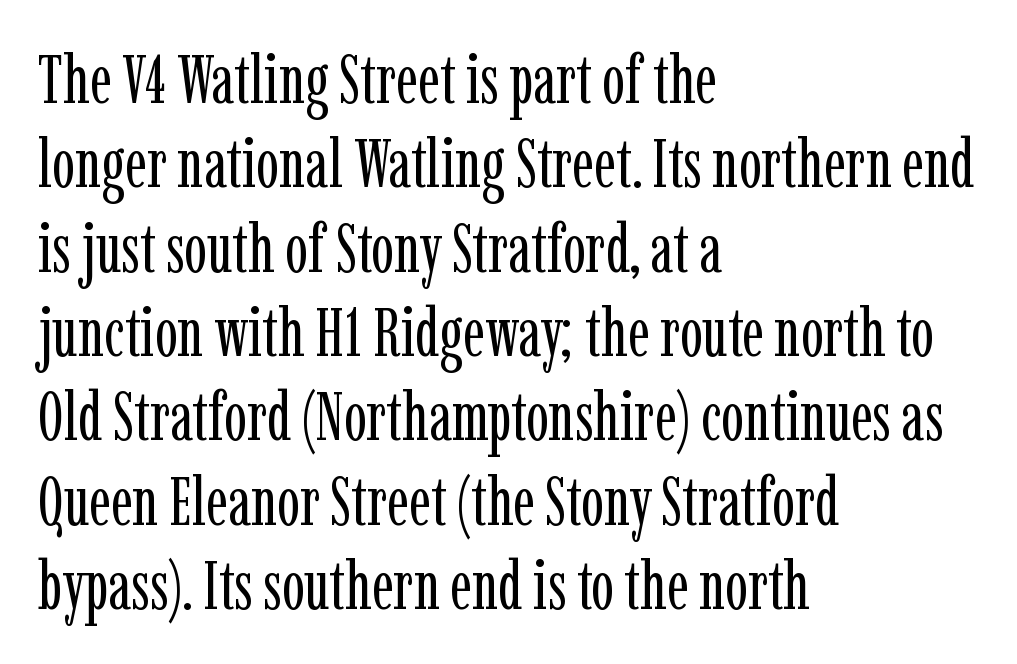
{"serif": "yes", "italic": "no", "bold": "no", "weight": "regular", "width": "condensed", "stroke_contrast": "low", "x_height": "medium", "monospaced": "no", "underline": "no", "align": "left", "line_spacing_ratio": 1.24, "letter_spacing": "normal", "letter_spacing_em": 0.0, "glyph_px": 68}
